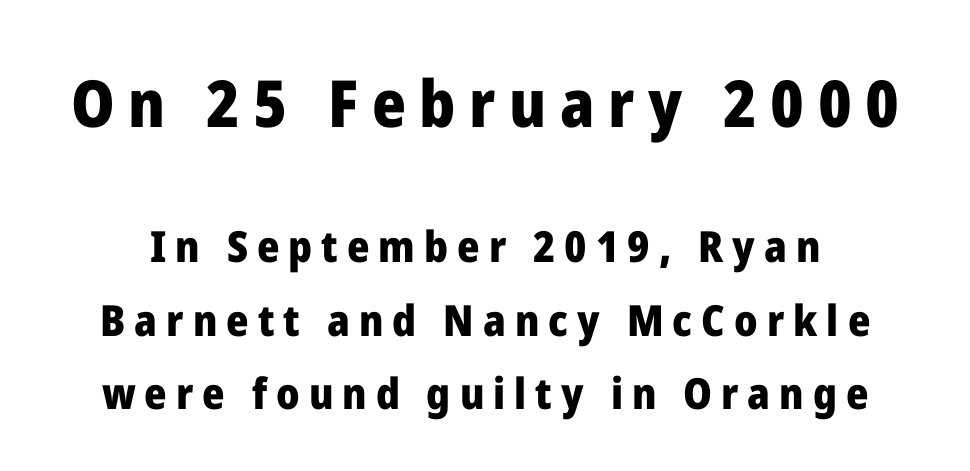
The image shows 65 px heavy sans-serif type, upright; set line spacing 1.71x, unusually wide letter spacing (+0.21 em), not underlined; the first (top) block is 1.51x larger; low stroke contrast and a medium x-height.
